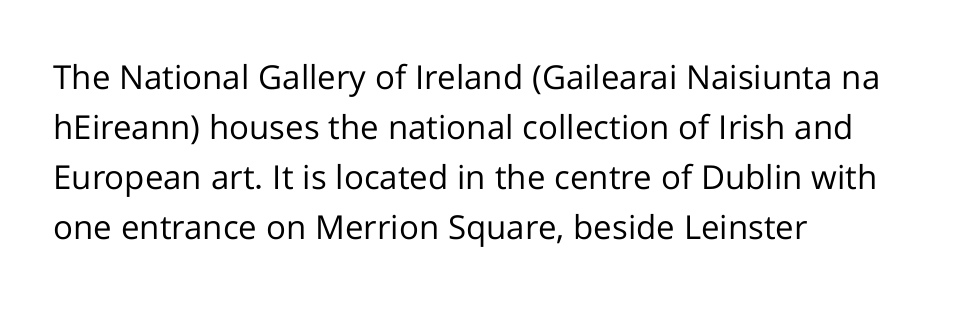
The image shows 33 px regular-weight sans-serif type, upright; set left-aligned, normal line spacing (1.52x), normal letter spacing, not underlined; low stroke contrast and a medium x-height.
